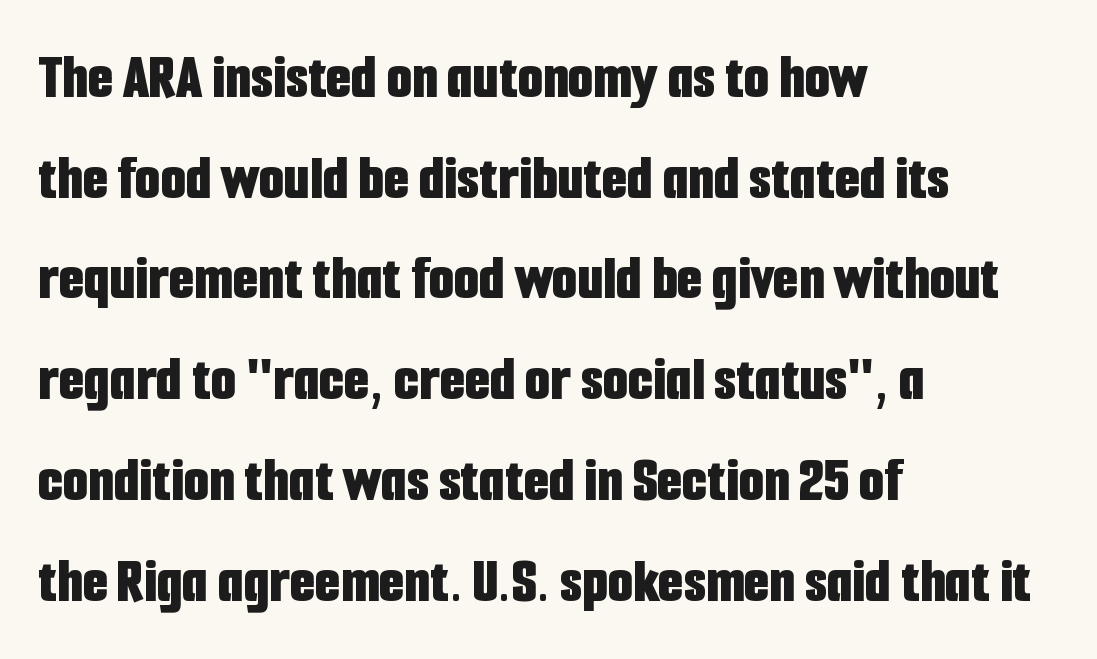
Q: Is the text bold? A: Yes.
Q: Is the text italic (slanted)? A: No, it is upright.
Q: Is the typeface a serif or a sans-serif typeface? A: Sans-serif.
Q: Is the text underlined? A: No.
Q: How is the paragraph aligned? A: Left-aligned.
Q: Is the spacing between letters normal or unusually wide? A: Normal.
Q: Is the spacing between lines tight, normal or loose? A: Normal.
Q: Width (condensed, normal, or wide)? A: Condensed.
Q: Stroke contrast? A: Low.
Q: x-height? A: Medium.
Q: Monospaced? A: No.
